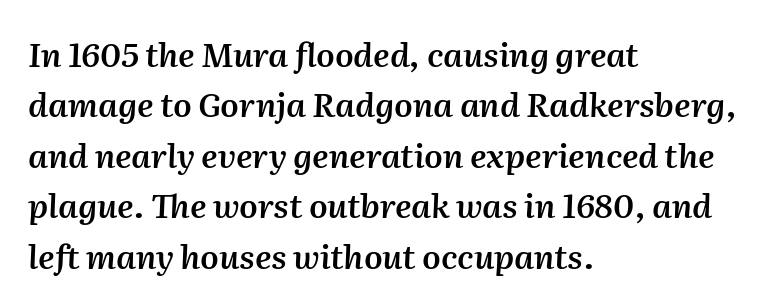
Glyph-to-glyph distance matches everyday printed text. The strip under each line holds only bare page. Layout note: lines flush left. The axis of the letterforms is tilted away from vertical. Each glyph is drawn with semibold strokes, heavier than normal yet not fully bold. Think of a printed novel: that variable character pitch is what you see here.
